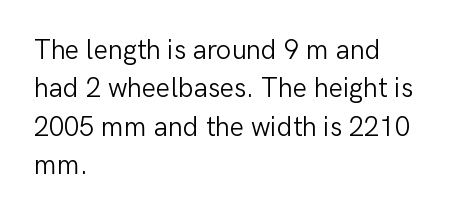
Every row of glyphs begins at an identical x-position on the left. A roman cut, with each character standing at attention. Does the leading feel generous? No, just average. The tracking reads as untouched default to a designer's eye.
